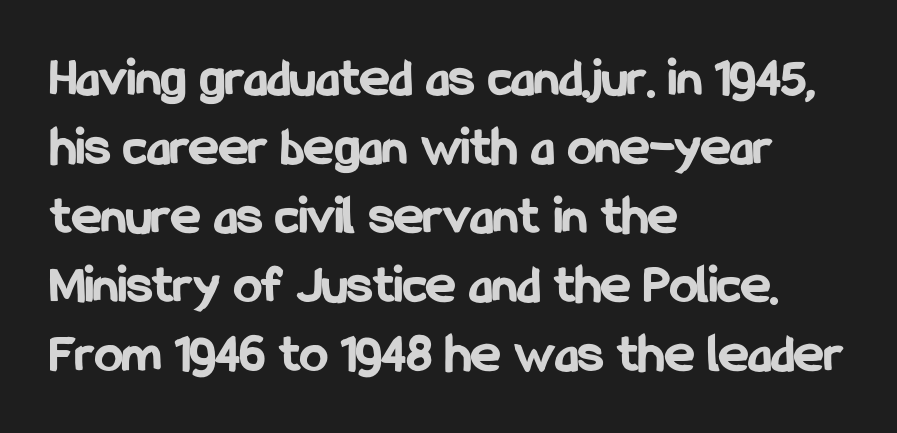
Q: Is the text bold? A: Yes.
Q: Is the text italic (slanted)? A: No, it is upright.
Q: Is the typeface a serif or a sans-serif typeface? A: Sans-serif.
Q: Is the text underlined? A: No.
Q: How is the paragraph aligned? A: Left-aligned.
Q: Is the spacing between letters normal or unusually wide? A: Normal.
Q: Width (condensed, normal, or wide)? A: Condensed.
Q: Stroke contrast? A: Low.
Q: x-height? A: Medium.
Q: Monospaced? A: No.
